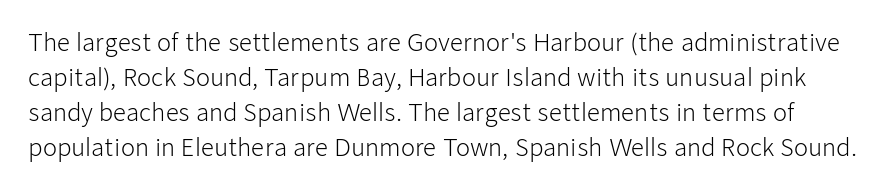
Q: Is the text bold? A: No.
Q: Is the text italic (slanted)? A: No, it is upright.
Q: Is the text underlined? A: No.
Q: Is the spacing between letters normal or unusually wide? A: Normal.
Q: Is the spacing between lines tight, normal or loose? A: Normal.
